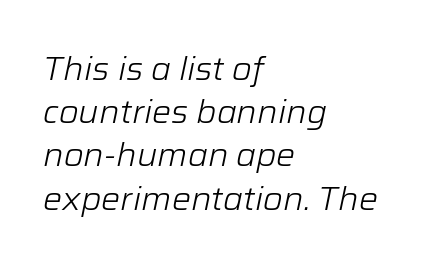
Q: Is the text bold? A: No.
Q: Is the text italic (slanted)? A: Yes, it leans right by about 12 degrees.
Q: Is the text underlined? A: No.
Q: How is the paragraph aligned? A: Left-aligned.
Q: Is the spacing between letters normal or unusually wide? A: Normal.
Q: Is the spacing between lines tight, normal or loose? A: Normal.
Q: Width (condensed, normal, or wide)? A: Normal.
Q: Stroke contrast? A: Low.
Q: x-height? A: Medium.
Q: Monospaced? A: No.
